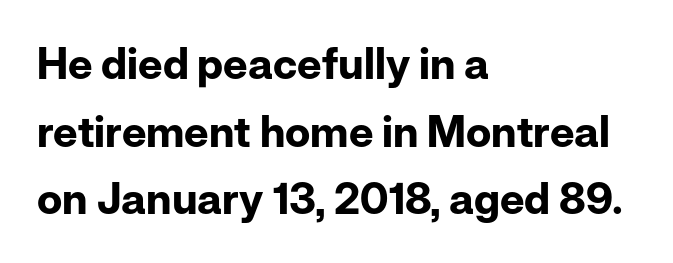
The image shows 43 px bold sans-serif type, upright; set left-aligned, normal line spacing (1.57x), normal letter spacing, not underlined; low stroke contrast and a medium x-height.
